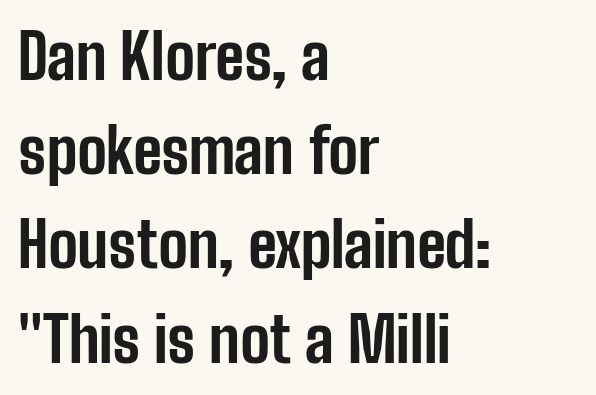
The image shows 62 px bold, condensed sans-serif type, upright; set left-aligned, normal line spacing (1.52x), normal letter spacing, not underlined; low stroke contrast and a medium x-height.
